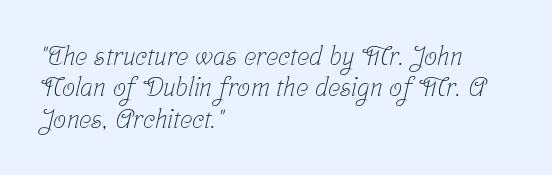
{"bold": "no", "underline": "no", "align": "left", "line_spacing_ratio": 1.21, "letter_spacing": "normal", "letter_spacing_em": 0.0, "glyph_px": 26}
